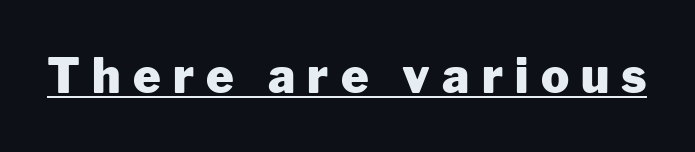
Q: Is the text bold? A: Yes.
Q: Is the text italic (slanted)? A: No, it is upright.
Q: Is the typeface a serif or a sans-serif typeface? A: Sans-serif.
Q: Is the text underlined? A: Yes.
Q: Is the spacing between letters normal or unusually wide? A: Unusually wide.
Q: Width (condensed, normal, or wide)? A: Normal.
Q: Stroke contrast? A: Low.
Q: x-height? A: Medium.
Q: Monospaced? A: No.
